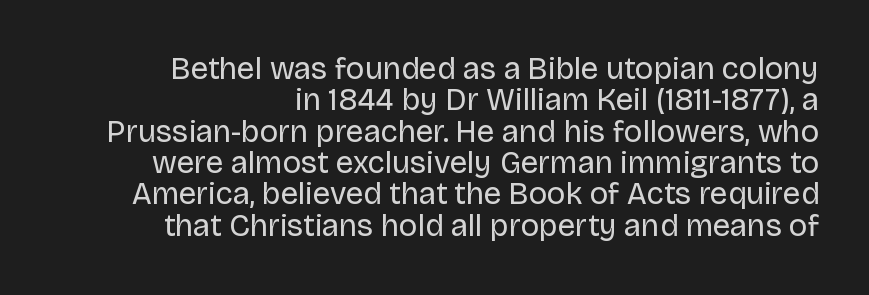
The image shows 31 px regular-weight sans-serif type, upright; set right-aligned, tight line spacing (1.01x), normal letter spacing, not underlined; low stroke contrast and a large x-height.
